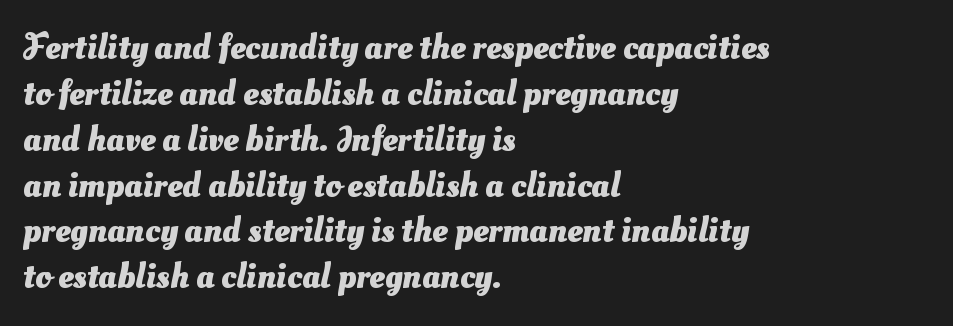
Q: Is the text bold? A: Yes.
Q: Is the typeface a serif or a sans-serif typeface? A: Sans-serif.
Q: Is the text underlined? A: No.
Q: How is the paragraph aligned? A: Left-aligned.
Q: Is the spacing between letters normal or unusually wide? A: Normal.
Q: Is the spacing between lines tight, normal or loose? A: Normal.
Q: Width (condensed, normal, or wide)? A: Normal.
Q: Stroke contrast? A: Medium.
Q: x-height? A: Small.
Q: Monospaced? A: No.
